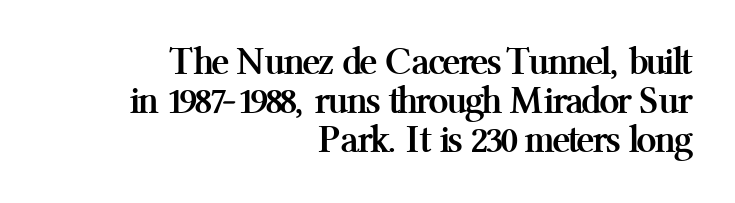
{"serif": "yes", "italic": "no", "bold": "yes", "weight": "semibold", "width": "normal", "stroke_contrast": "medium", "x_height": "medium", "monospaced": "no", "underline": "no", "align": "right", "line_spacing": "tight", "line_spacing_ratio": 0.97, "letter_spacing": "normal", "letter_spacing_em": 0.0, "glyph_px": 40}
